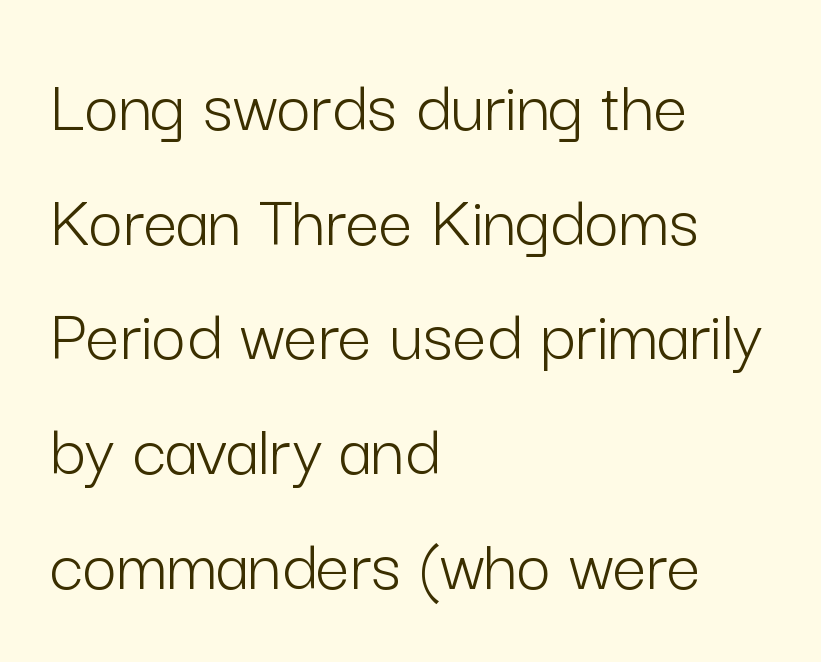
Q: Is the text bold? A: No.
Q: Is the text italic (slanted)? A: No, it is upright.
Q: Is the typeface a serif or a sans-serif typeface? A: Sans-serif.
Q: Is the text underlined? A: No.
Q: How is the paragraph aligned? A: Left-aligned.
Q: Is the spacing between letters normal or unusually wide? A: Normal.
Q: Is the spacing between lines tight, normal or loose? A: Normal.
Q: Width (condensed, normal, or wide)? A: Normal.
Q: Stroke contrast? A: Low.
Q: x-height? A: Medium.
Q: Monospaced? A: No.
